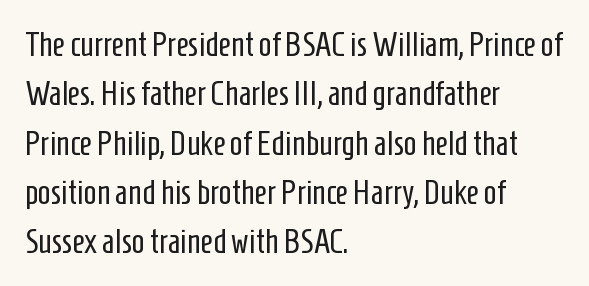
The image shows 34 px regular-weight, condensed sans-serif type, upright; set left-aligned, normal line spacing (1.45x), normal letter spacing, not underlined; low stroke contrast and a medium x-height.
